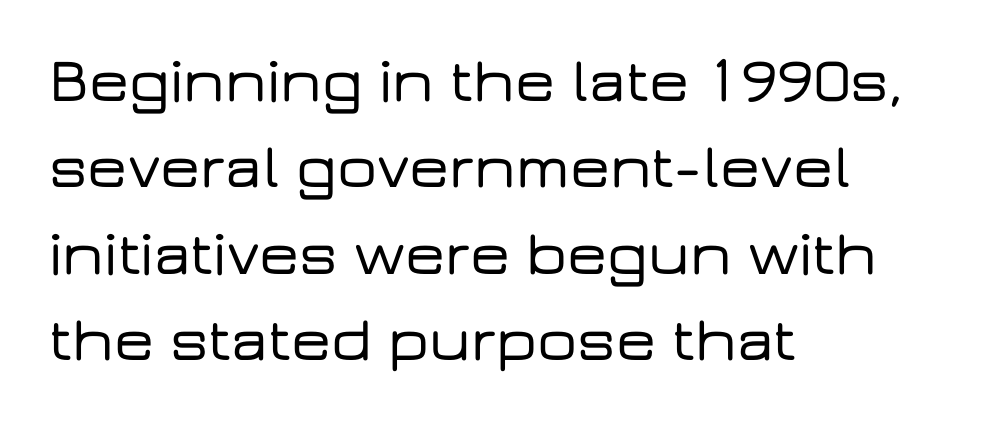
Teacher's note: observe the even left margin — that is flush-left alignment. If you measured baseline to baseline, you'd find a middling distance. Here the designer chose a conventional face with non-uniform glyph widths. The gaps between neighbouring characters are ordinary and unremarkable. The designer went with a sans here, leaving each stem footless.
